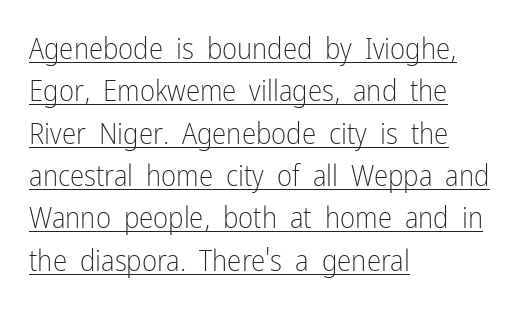
Every character sits straight up, as roman type does. Do the characters align in a grid? No, the font is proportional. Are there feet on the stems? There aren't — it's a sans. Students, note that the glyphs here touch the page at normal intervals. The lines are quadded left. Quick note: underline on.
